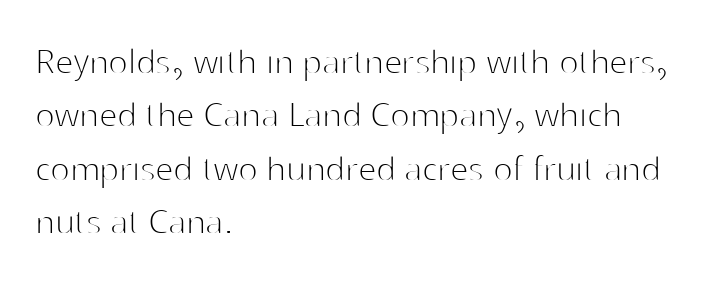
The image shows 41 px thin sans-serif type, upright; set left-aligned, normal line spacing (1.3x), normal letter spacing, not underlined; high stroke contrast and a medium x-height.
